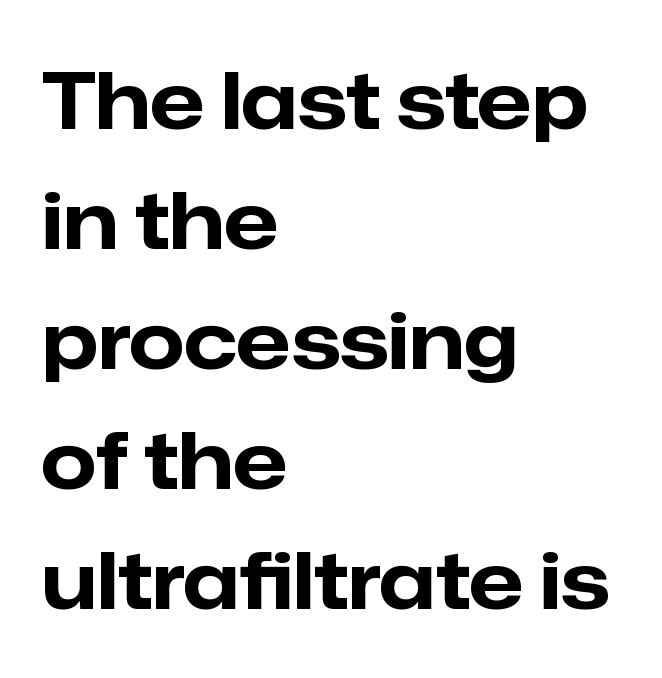
{"serif": "no", "italic": "no", "bold": "yes", "weight": "bold", "width": "normal", "stroke_contrast": "low", "x_height": "medium", "monospaced": "no", "underline": "no", "align": "left", "line_spacing": "normal", "line_spacing_ratio": 1.52, "letter_spacing": "normal", "letter_spacing_em": 0.0, "glyph_px": 79}
